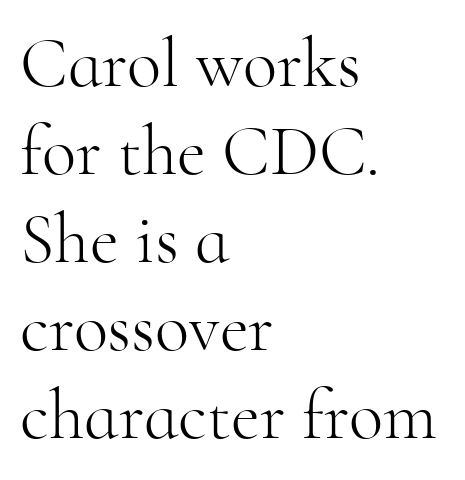
The image shows 71 px light serif type, upright; set left-aligned, line spacing 1.24x, normal letter spacing, not underlined; high stroke contrast and a small x-height.
